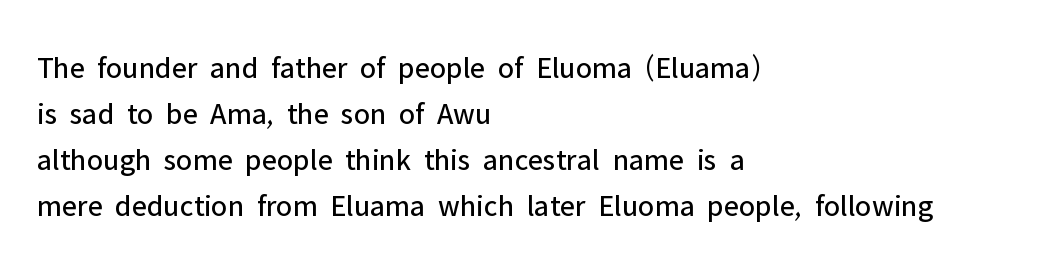
Q: Is the text bold? A: No.
Q: Is the text italic (slanted)? A: No, it is upright.
Q: Is the typeface a serif or a sans-serif typeface? A: Sans-serif.
Q: Is the text underlined? A: No.
Q: How is the paragraph aligned? A: Left-aligned.
Q: Is the spacing between letters normal or unusually wide? A: Normal.
Q: Is the spacing between lines tight, normal or loose? A: Normal.
Q: Width (condensed, normal, or wide)? A: Normal.
Q: Stroke contrast? A: Low.
Q: x-height? A: Medium.
Q: Monospaced? A: No.
